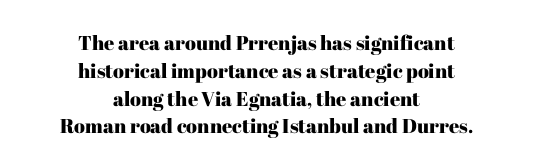
How would I describe the line gaps? Plain and ordinary. The letters stand straight up with perfectly vertical stems. The zone under the glyphs is completely vacant. Caption: multi-line text, centered on the measure.
